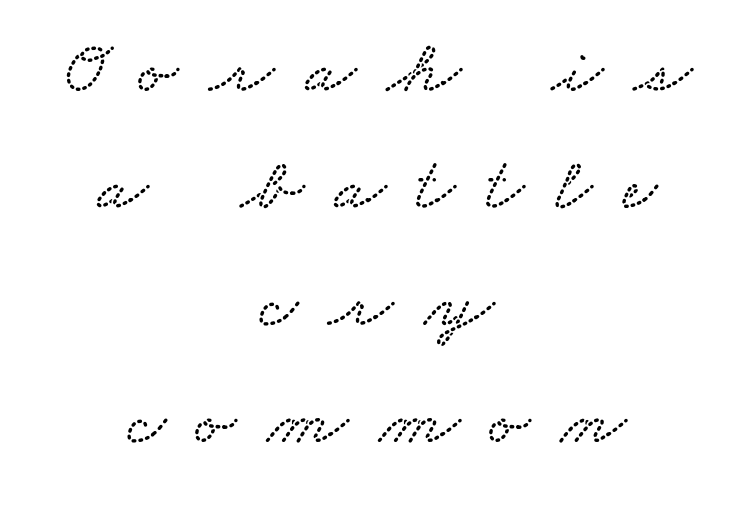
The image shows 75 px wide type; set centered, normal line spacing (1.56x), unusually wide letter spacing (+0.41 em), not underlined; low stroke contrast and a small x-height.
